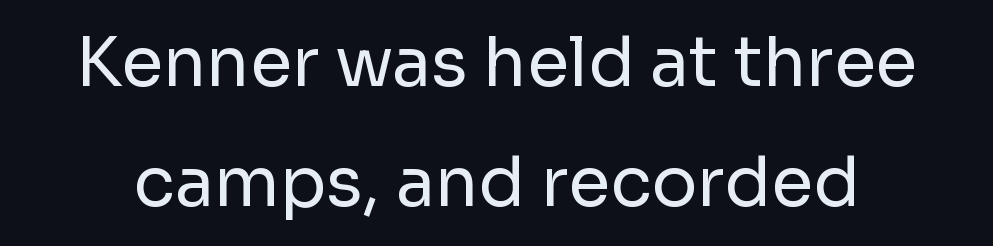
The image shows 68 px regular-weight sans-serif type, upright; set line spacing 1.76x, normal letter spacing, not underlined; low stroke contrast and a medium x-height.
